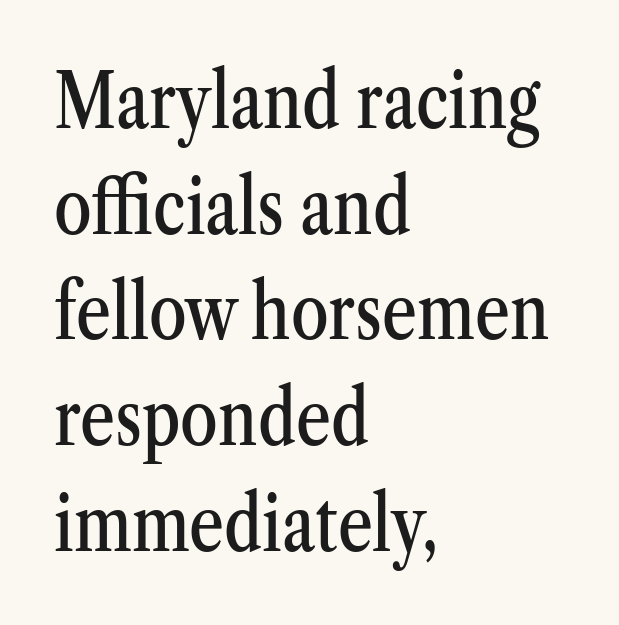
The image shows 76 px condensed serif type, upright; set left-aligned, normal line spacing (1.39x), normal letter spacing, not underlined; medium stroke contrast and a medium x-height.
